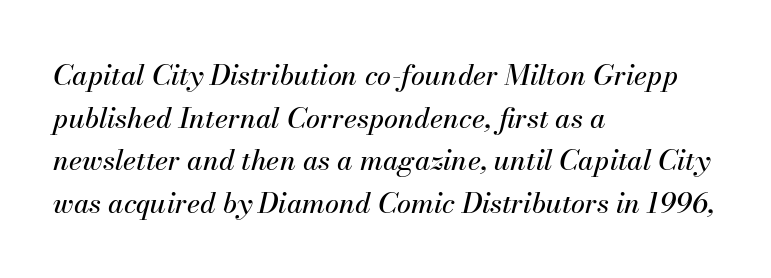
In terms of posture, this sample is oblique. The text block is weighted toward the left margin, trailing off unevenly rightward. The letters advance in unequal steps, a hallmark of proportional type. The specimen omits any rule beneath the text block's lines. The horizontal fit of the characters is conventional and even. Successive baselines arrive at the customary interval.
